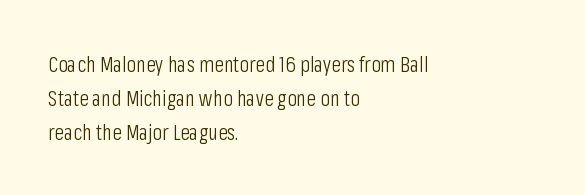
The image shows 22 px text type, upright; set left-aligned, normal line spacing (1.54x), normal letter spacing, not underlined.
